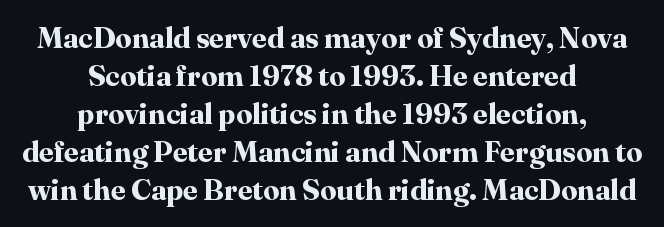
The image shows 29 px bold serif type, upright; set centered, normal line spacing (1.31x), normal letter spacing, not underlined; high stroke contrast and a medium x-height.
